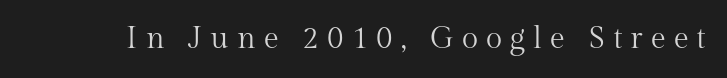
These lines have a slow, spaced-out rhythm from letter to letter. No letter is thick-stroked: the sample isn't bold. The lettering holds an erect, upright posture throughout. Unmarked baselines from the first word to the last. Examine the stroke ends and you'll spot serifs. Spacing verdict: proportional, widths tailored to each character.
